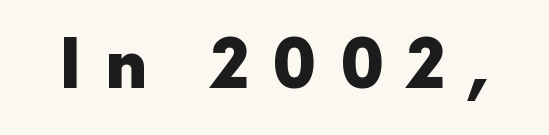
Q: Is the text bold? A: Yes.
Q: Is the text italic (slanted)? A: No, it is upright.
Q: Is the typeface a serif or a sans-serif typeface? A: Sans-serif.
Q: Is the text underlined? A: No.
Q: Is the spacing between letters normal or unusually wide? A: Unusually wide.
Q: Width (condensed, normal, or wide)? A: Normal.
Q: x-height? A: Medium.
Q: Monospaced? A: No.
